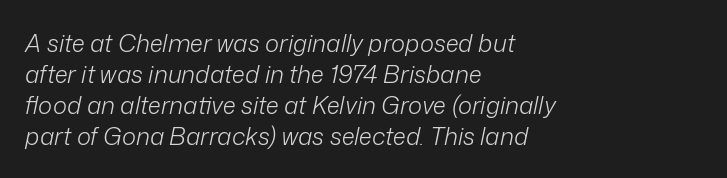
Q: Is the text bold? A: No.
Q: Is the text italic (slanted)? A: Yes, it leans right by about 12 degrees.
Q: Is the text underlined? A: No.
Q: How is the paragraph aligned? A: Left-aligned.
Q: Is the spacing between letters normal or unusually wide? A: Normal.
Q: Is the spacing between lines tight, normal or loose? A: Normal.
